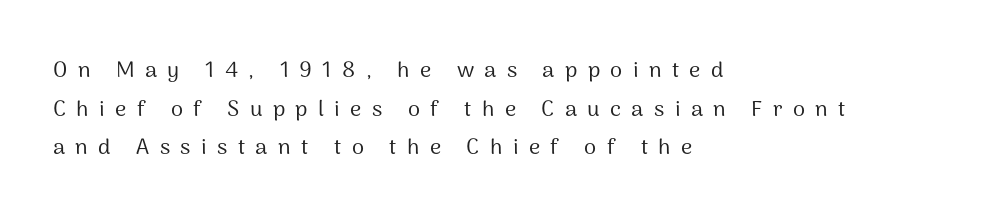
{"italic": "no", "bold": "no", "underline": "no", "align": "left", "line_spacing_ratio": 1.76, "letter_spacing": "wide", "letter_spacing_em": 0.47, "glyph_px": 22}
